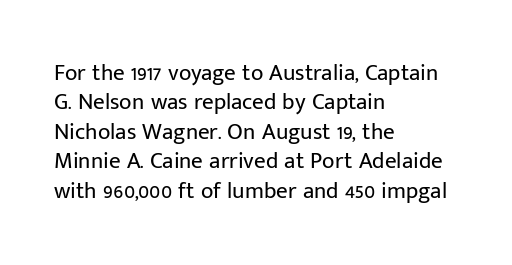
Q: Is the text bold? A: No.
Q: Is the text italic (slanted)? A: No, it is upright.
Q: Is the text underlined? A: No.
Q: How is the paragraph aligned? A: Left-aligned.
Q: Is the spacing between letters normal or unusually wide? A: Normal.
Q: Is the spacing between lines tight, normal or loose? A: Normal.
